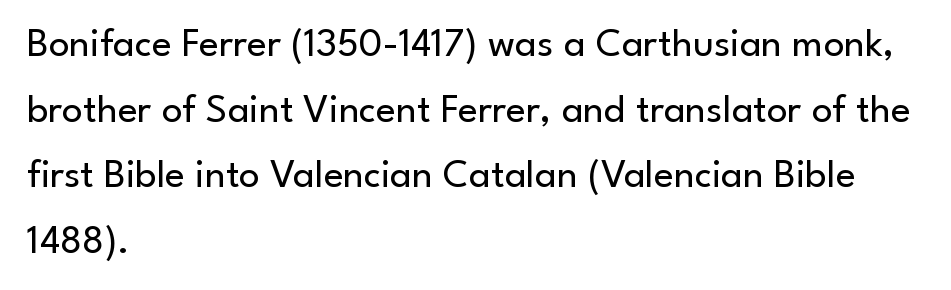
Q: Is the text bold? A: No.
Q: Is the text italic (slanted)? A: No, it is upright.
Q: Is the typeface a serif or a sans-serif typeface? A: Sans-serif.
Q: Is the text underlined? A: No.
Q: How is the paragraph aligned? A: Left-aligned.
Q: Is the spacing between letters normal or unusually wide? A: Normal.
Q: Is the spacing between lines tight, normal or loose? A: Normal.
Q: Width (condensed, normal, or wide)? A: Normal.
Q: Stroke contrast? A: Low.
Q: x-height? A: Small.
Q: Monospaced? A: No.
